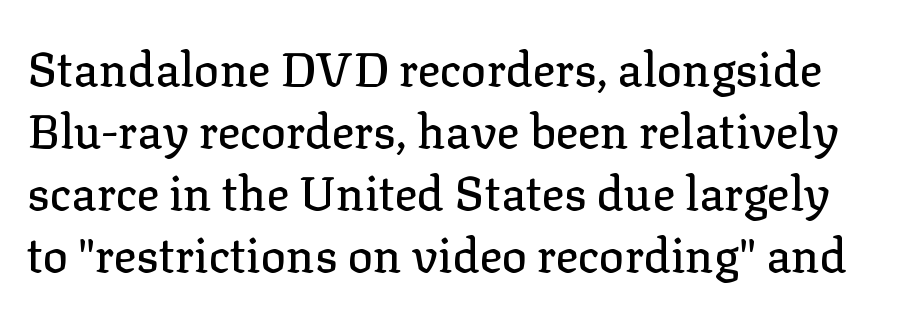
{"serif": "yes", "italic": "no", "width": "normal", "stroke_contrast": "low", "x_height": "medium", "monospaced": "no", "underline": "no", "line_spacing": "normal", "line_spacing_ratio": 1.32, "letter_spacing": "normal", "letter_spacing_em": 0.0, "glyph_px": 47}
